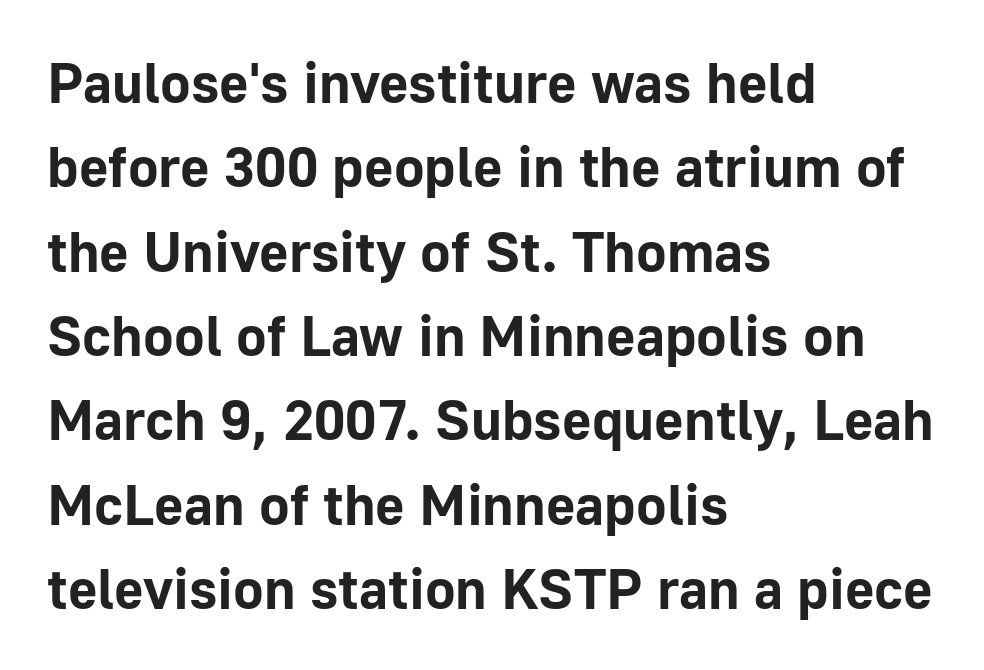
The image shows 57 px bold sans-serif type, upright; set left-aligned, normal line spacing (1.48x), normal letter spacing, not underlined; low stroke contrast and a medium x-height.
